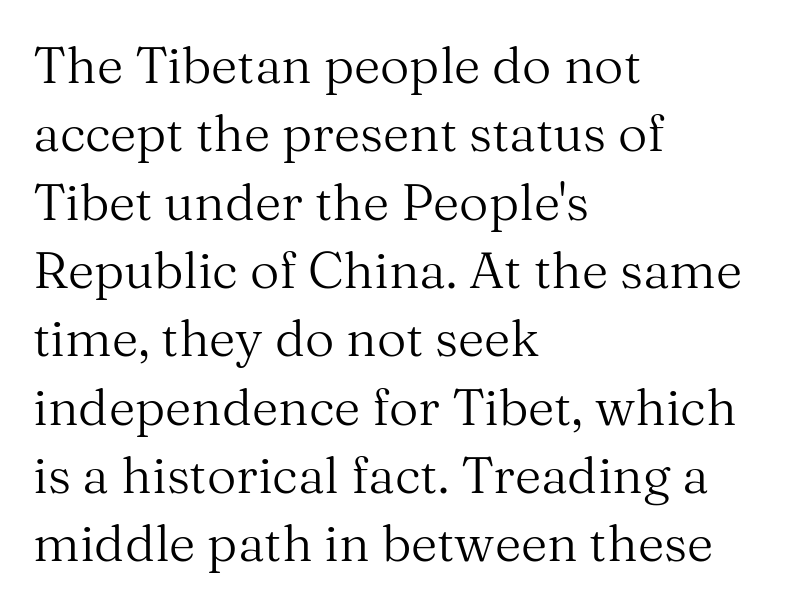
Nothing unusual about the tracking: characters are spaced as the font intends. Ink coverage per letter is moderate at most. Style check: upright. Any mark beneath the type? The region is blank. Evenly set lines give the paragraph a standard silhouette. You could not count columns in this text — the font is proportionally spaced.
